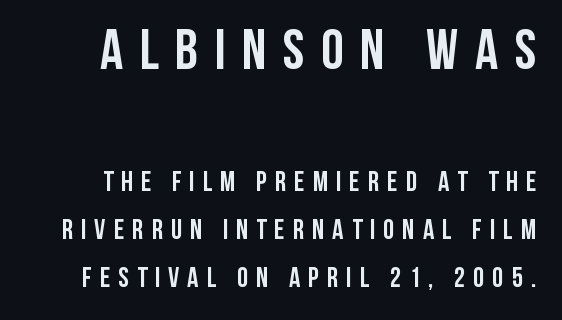
{"serif": "no", "italic": "no", "bold": "yes", "weight": "semibold", "width": "condensed", "stroke_contrast": "low", "x_height": "large", "monospaced": "no", "underline": "no", "line_spacing_ratio": 1.72, "letter_spacing": "wide", "letter_spacing_em": 0.29, "larger_block": "first", "size_ratio": 2.04, "glyph_px": 57}
